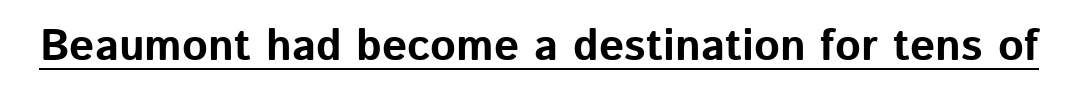
The specimen includes a rule beneath the text block's lines. This sample has the flowing, uneven cadence of proportional lettering. This is sans-serif lettering, the kind often seen on screens and signage. Ordinary non-slanted type is in use. Characters follow at the spacing the type designer built in. Weight: bold.
